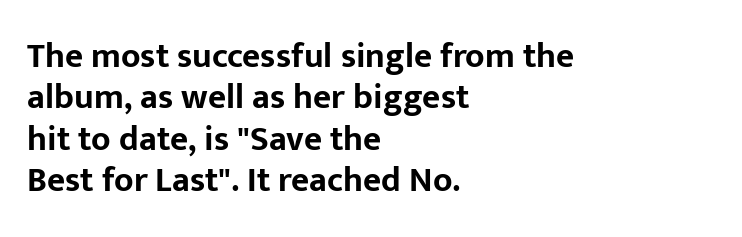
{"serif": "no", "italic": "no", "bold": "yes", "weight": "bold", "width": "normal", "stroke_contrast": "low", "x_height": "medium", "monospaced": "no", "underline": "no", "align": "left", "line_spacing_ratio": 1.18, "letter_spacing": "normal", "letter_spacing_em": 0.0, "glyph_px": 35}
